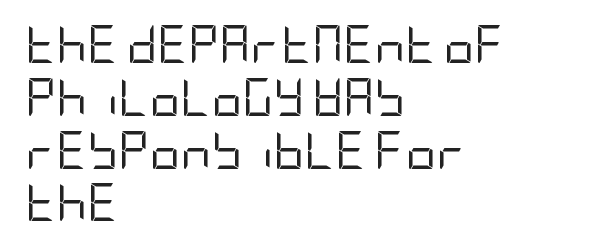
The space between consecutive lines is moderate. You could call the tracking neutral — neither tight nor loose. A clean baseline with only descenders dipping below it. On a weight scale, this lands at 450 or below. A roman cut, with each character standing at attention.
